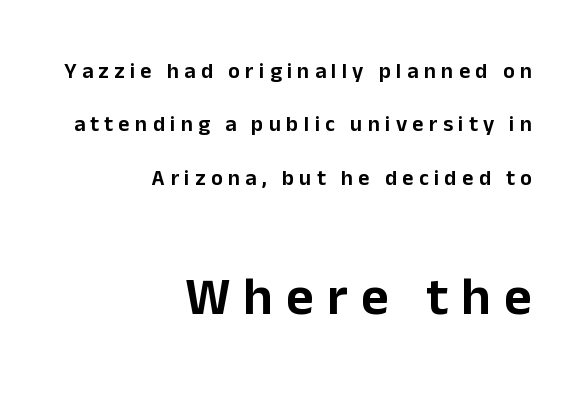
The image shows 54 px sans-serif type, upright; set right-aligned, loose line spacing (2.43x), unusually wide letter spacing (+0.24 em), not underlined; the second (bottom) block is 2.45x larger; low stroke contrast and a medium x-height.
